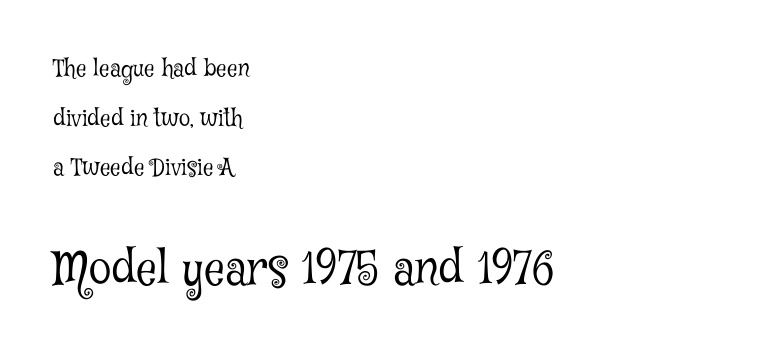
{"serif": "yes", "italic": "no", "bold": "no", "weight": "light", "width": "condensed", "stroke_contrast": "low", "x_height": "medium", "monospaced": "no", "underline": "no", "align": "left", "line_spacing": "loose", "line_spacing_ratio": 2.16, "letter_spacing": "normal", "letter_spacing_em": 0.0, "larger_block": "second", "size_ratio": 2.0, "glyph_px": 46}
